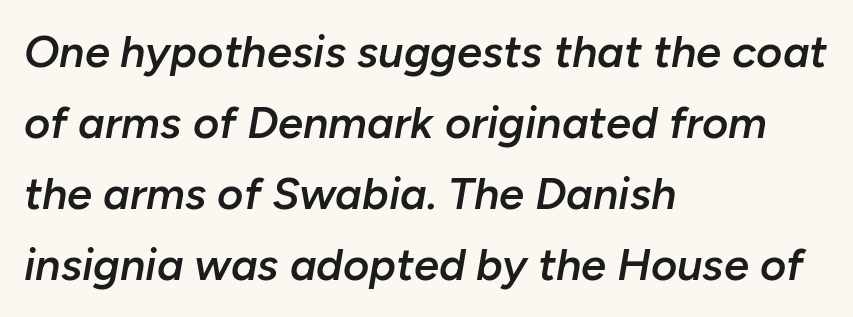
Q: Is the text bold? A: Semi-bold.
Q: Is the text italic (slanted)? A: Yes, it leans right by about 10 degrees.
Q: Is the text underlined? A: No.
Q: How is the paragraph aligned? A: Left-aligned.
Q: Is the spacing between letters normal or unusually wide? A: Normal.
Q: Is the spacing between lines tight, normal or loose? A: Normal.
Q: Width (condensed, normal, or wide)? A: Normal.
Q: Stroke contrast? A: Low.
Q: x-height? A: Medium.
Q: Monospaced? A: No.
